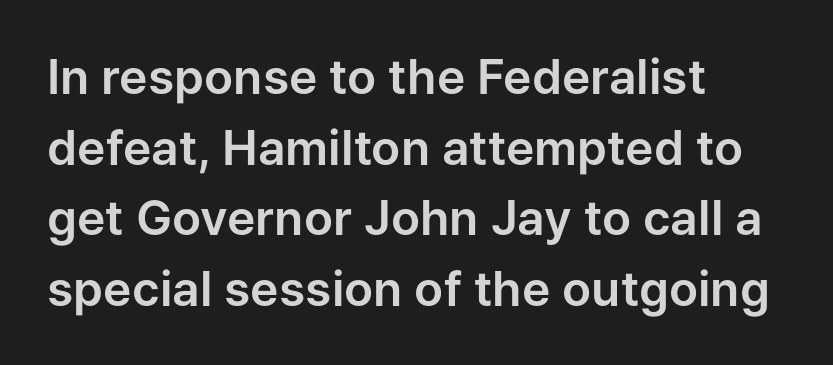
{"serif": "no", "italic": "no", "width": "normal", "stroke_contrast": "low", "x_height": "medium", "monospaced": "no", "underline": "no", "align": "left", "line_spacing": "normal", "line_spacing_ratio": 1.47, "letter_spacing": "normal", "letter_spacing_em": 0.0, "glyph_px": 48}
